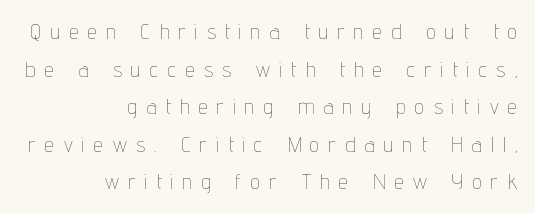
Layout note: lines flush right. Does extra space separate the letters? Yes, quite a lot of it. Nope, not italic — everything's standing straight. Bold? No — there's no thickening of the strokes. Just letters on the line, the space beneath them empty.
